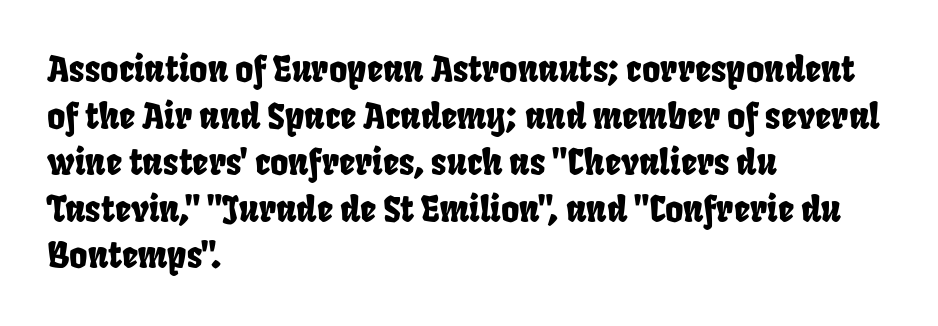
{"serif": "no", "width": "condensed", "stroke_contrast": "low", "x_height": "large", "monospaced": "no", "underline": "no", "align": "left", "line_spacing": "normal", "line_spacing_ratio": 1.33, "letter_spacing": "normal", "letter_spacing_em": 0.0, "glyph_px": 35}
